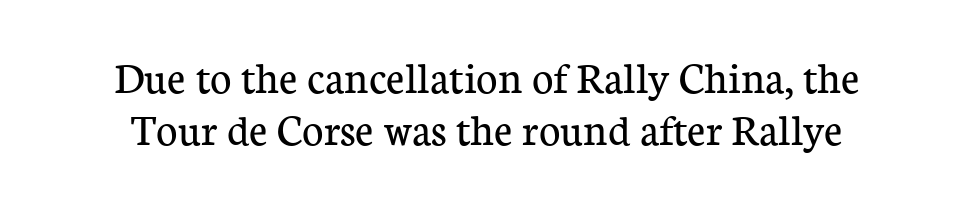
It's the straight-up-and-down kind of type. Default kerning and tracking; the words read as compact shapes. The words here are not underlined. The rag falls on both sides of this text block equally. Classification — serif.
